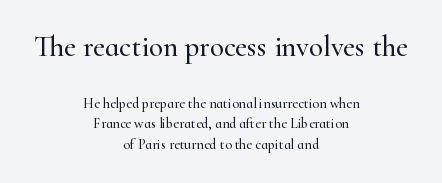
The image shows 29 px serif type, upright; set centered, normal line spacing (1.47x), normal letter spacing, not underlined; the first (top) block is 2.07x larger; high stroke contrast and a small x-height.
